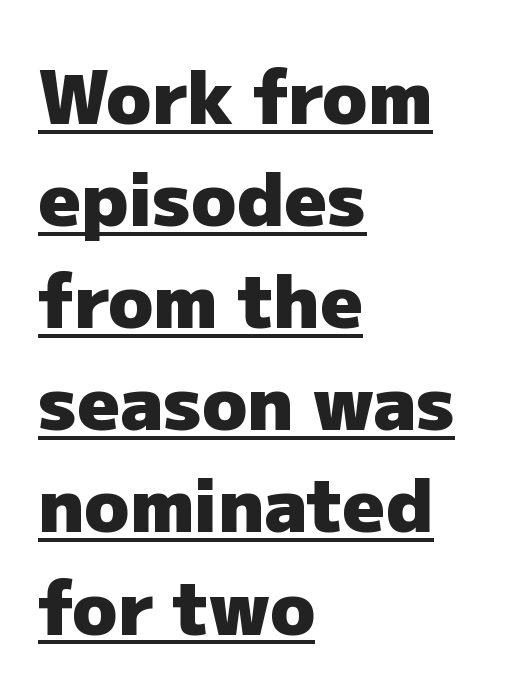
Typeset ragged right — the left edge is the straight one. Here the designer chose a conventional face with non-uniform glyph widths. Glance below the letters and you will spot a drawn line. The font's upright variant was chosen for this text. Is the type bold? Yes — the strokes are clearly thick and heavy. One glance says typical: line gaps are just what's usual.
